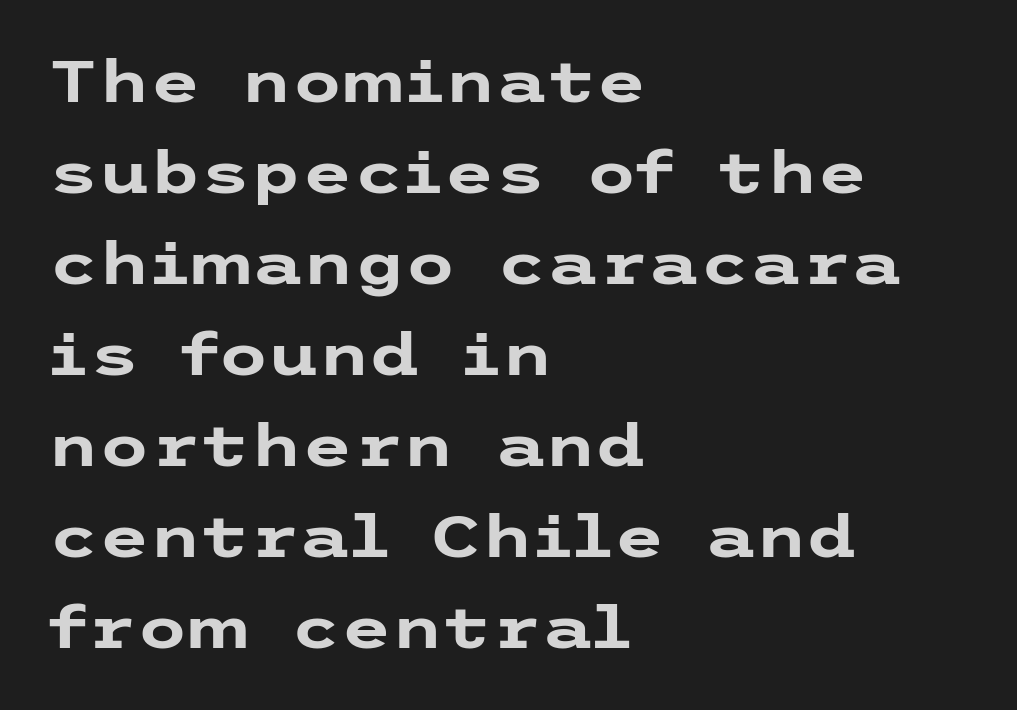
Q: Is the text bold? A: Yes.
Q: Is the text italic (slanted)? A: No, it is upright.
Q: Is the typeface a serif or a sans-serif typeface? A: Sans-serif.
Q: Is the text underlined? A: No.
Q: How is the paragraph aligned? A: Left-aligned.
Q: Is the spacing between letters normal or unusually wide? A: Normal.
Q: Is the spacing between lines tight, normal or loose? A: Normal.
Q: Width (condensed, normal, or wide)? A: Wide.
Q: Stroke contrast? A: Low.
Q: x-height? A: Medium.
